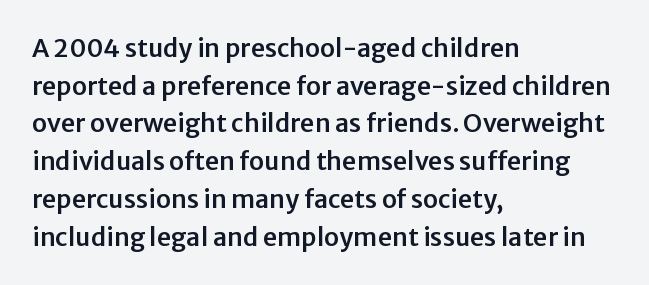
Descender tails drop into unmarked territory. If you drew a ruler down the left edge, every line would touch it. Nope, not italic — everything's standing straight. Successive baselines arrive at the customary interval. Tracking value appears to be zero — textbook default spacing.
